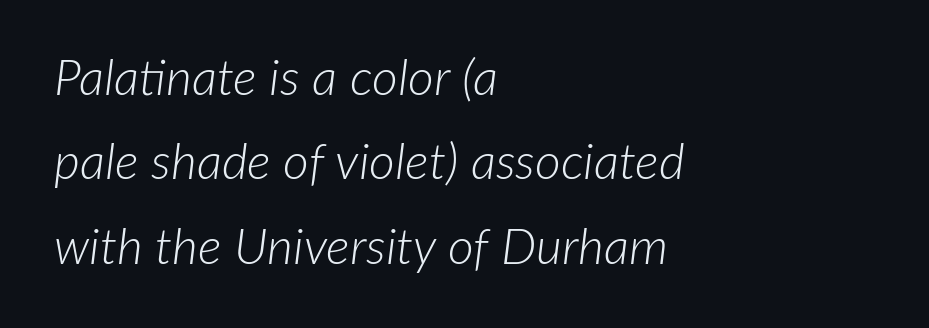
Q: Is the text bold? A: No.
Q: Is the text italic (slanted)? A: Yes, it leans right by about 7 degrees.
Q: Is the text underlined? A: No.
Q: How is the paragraph aligned? A: Left-aligned.
Q: Is the spacing between letters normal or unusually wide? A: Normal.
Q: Is the spacing between lines tight, normal or loose? A: Normal.
Q: Width (condensed, normal, or wide)? A: Normal.
Q: Stroke contrast? A: Low.
Q: x-height? A: Medium.
Q: Monospaced? A: No.
